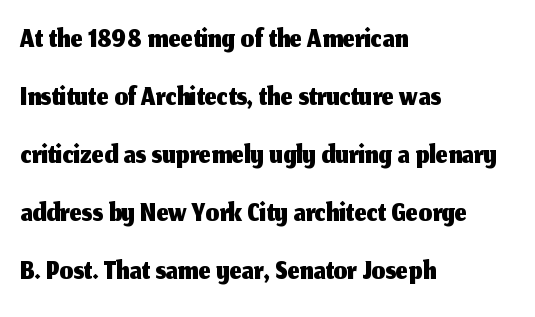
The image shows 43 px sans-serif type, upright; set left-aligned, normal line spacing (1.35x), normal letter spacing, not underlined; medium stroke contrast and a medium x-height.
